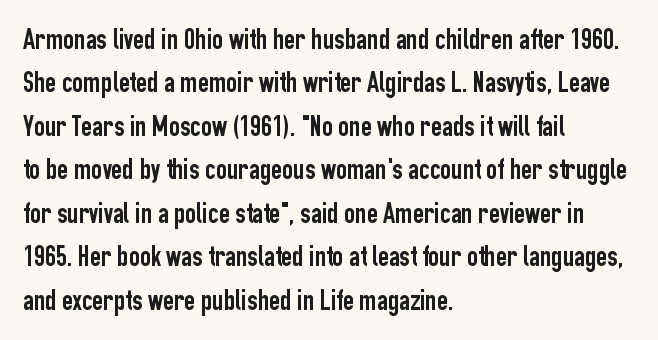
{"serif": "no", "italic": "no", "width": "condensed", "stroke_contrast": "low", "x_height": "medium", "monospaced": "no", "underline": "no", "align": "left", "line_spacing": "normal", "line_spacing_ratio": 1.45, "letter_spacing": "normal", "letter_spacing_em": 0.0, "glyph_px": 30}
